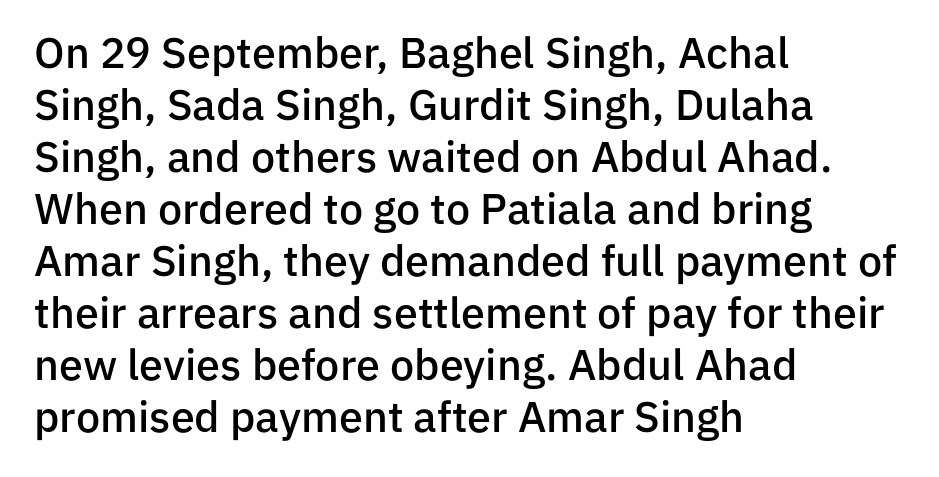
Q: Is the text bold? A: Semi-bold.
Q: Is the text italic (slanted)? A: No, it is upright.
Q: Is the typeface a serif or a sans-serif typeface? A: Sans-serif.
Q: Is the text underlined? A: No.
Q: How is the paragraph aligned? A: Left-aligned.
Q: Is the spacing between letters normal or unusually wide? A: Normal.
Q: Width (condensed, normal, or wide)? A: Normal.
Q: Stroke contrast? A: Low.
Q: x-height? A: Medium.
Q: Monospaced? A: No.
